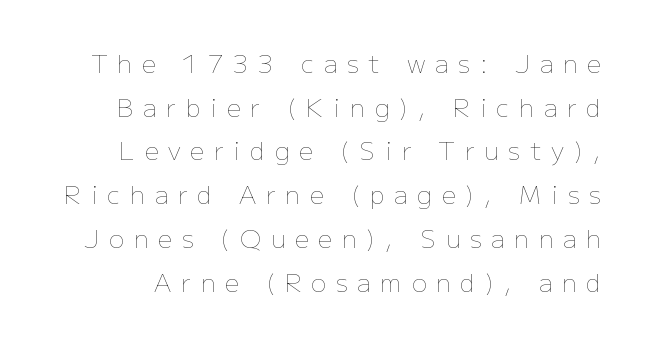
{"italic": "no", "bold": "no", "underline": "no", "line_spacing_ratio": 1.75, "letter_spacing": "wide", "letter_spacing_em": 0.39, "glyph_px": 25}
